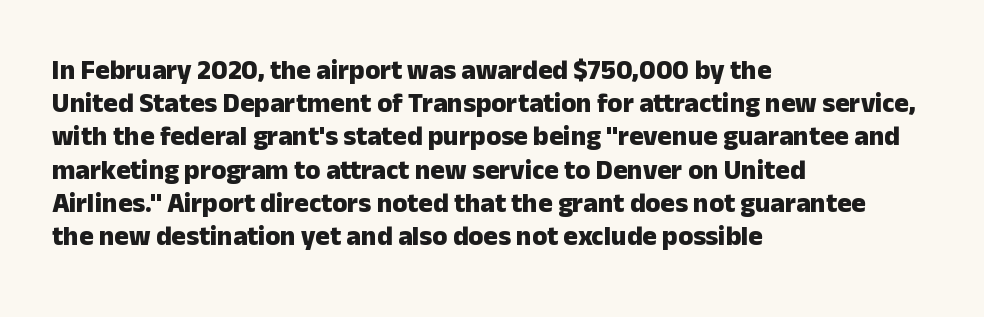
Q: Is the text bold? A: Yes.
Q: Is the text italic (slanted)? A: No, it is upright.
Q: Is the text underlined? A: No.
Q: How is the paragraph aligned? A: Left-aligned.
Q: Is the spacing between letters normal or unusually wide? A: Normal.
